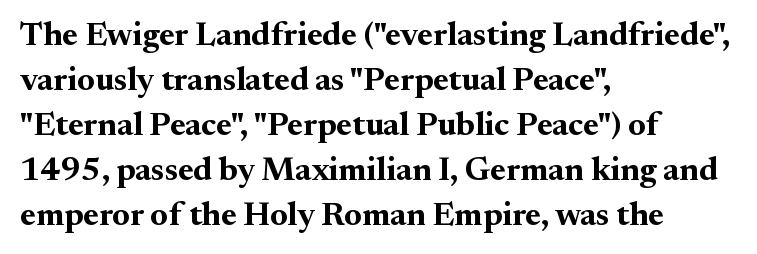
{"serif": "yes", "italic": "no", "bold": "yes", "weight": "bold", "width": "normal", "stroke_contrast": "medium", "x_height": "small", "monospaced": "no", "underline": "no", "align": "left", "line_spacing": "normal", "line_spacing_ratio": 1.36, "letter_spacing": "normal", "letter_spacing_em": 0.0, "glyph_px": 33}
